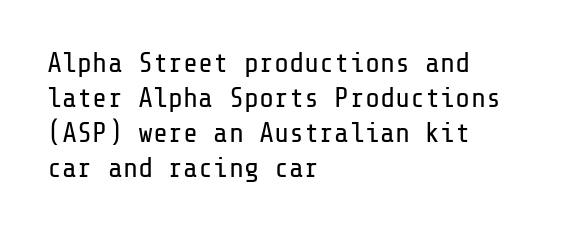
The image shows 28 px regular-weight sans-serif type, upright; set left-aligned, normal line spacing (1.25x), normal letter spacing, not underlined; low stroke contrast and a medium x-height.
